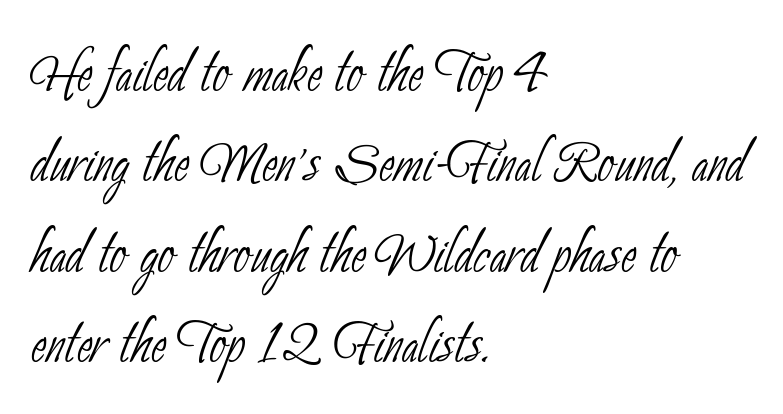
The image shows 74 px thin, condensed sans-serif type; set left-aligned, line spacing 1.22x, normal letter spacing, not underlined; low stroke contrast and a small x-height.
